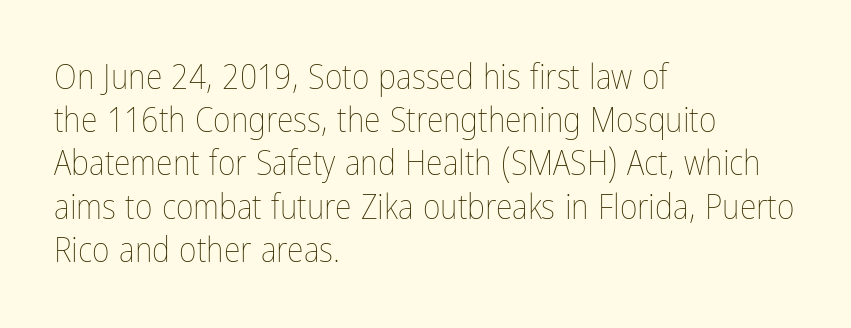
The image shows 34 px thin, condensed type, upright; set left-aligned, normal line spacing (1.27x), normal letter spacing, not underlined; low stroke contrast and a medium x-height.
